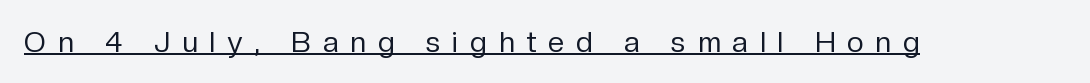
The image shows 29 px regular-weight sans-serif type, upright; set unusually wide letter spacing (+0.42 em), underlined; low stroke contrast and a medium x-height.
